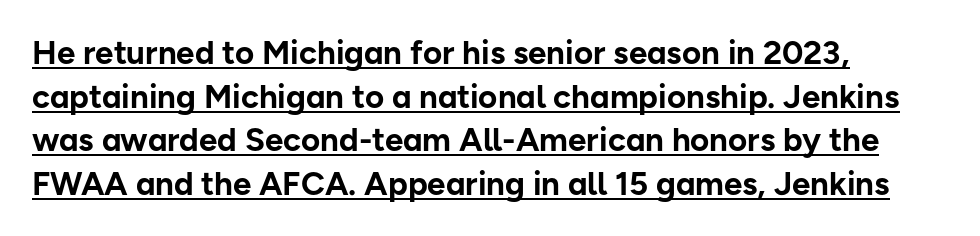
The face used here is proportionally spaced, like ordinary book or web type. The type sits square on the baseline with zero lean. The typeface chosen for these lines omits serifs. A student would call this left alignment; a typographer would say flush left, rag right. Students, observe the line beneath the letters — that is underlining.
